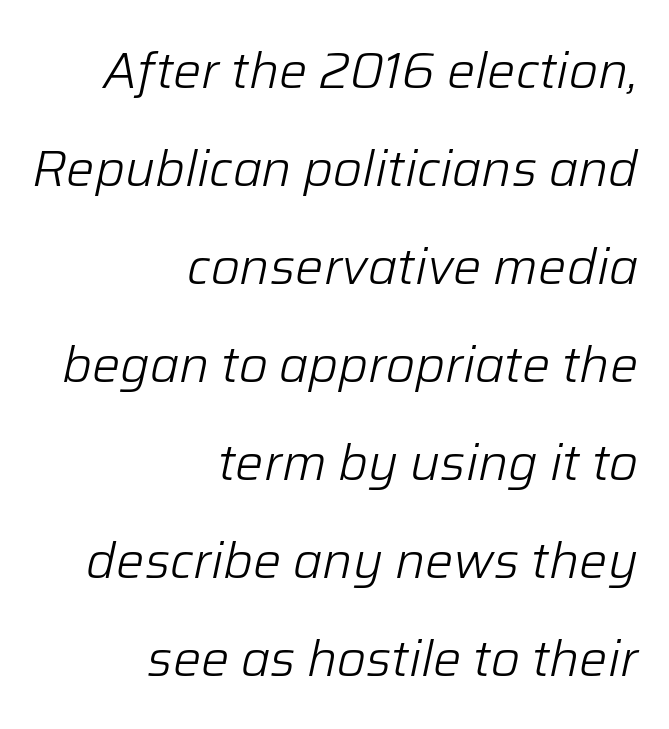
{"italic": "yes", "lean": "right", "slant_degrees": 12, "bold": "no", "weight": "light", "width": "normal", "stroke_contrast": "low", "x_height": "medium", "monospaced": "no", "underline": "no", "align": "right", "line_spacing": "loose", "line_spacing_ratio": 1.96, "letter_spacing": "normal", "letter_spacing_em": 0.0, "glyph_px": 50}
